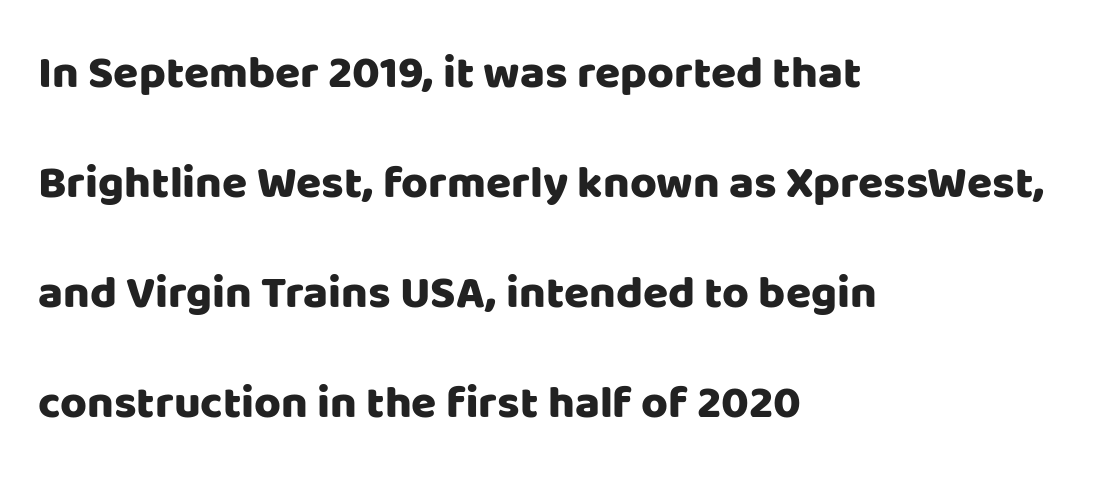
{"serif": "no", "italic": "no", "width": "normal", "stroke_contrast": "low", "x_height": "large", "monospaced": "no", "underline": "no", "align": "left", "line_spacing": "loose", "line_spacing_ratio": 2.39, "letter_spacing": "normal", "letter_spacing_em": 0.0, "glyph_px": 46}
